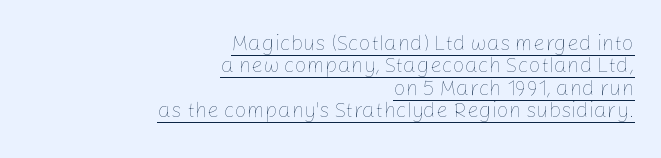
Look at the tracking — it's just the regular setting, nothing added. Stroke thickness stays within the range of a standard reading face or lighter. In CSS terms this would be text-align: right. The rendering uses the underline text-decoration. Whoever set this chose condensed vertical rhythm over breathing room.
